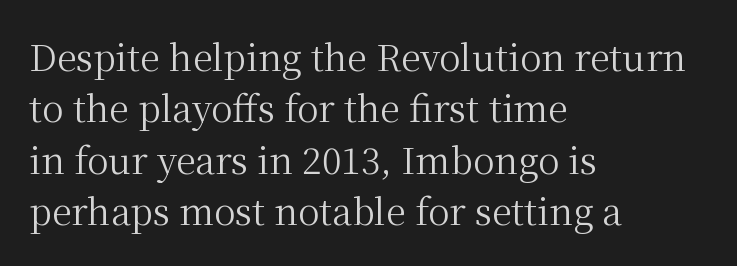
{"serif": "yes", "italic": "no", "bold": "no", "weight": "regular", "width": "normal", "stroke_contrast": "medium", "x_height": "medium", "monospaced": "no", "underline": "no", "align": "left", "line_spacing": "normal", "line_spacing_ratio": 1.43, "letter_spacing": "normal", "letter_spacing_em": 0.0, "glyph_px": 36}
